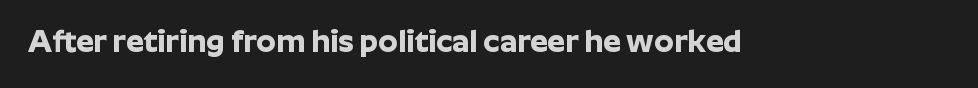
You could call the tracking neutral — neither tight nor loose. Stroke terminals: plain, sans-serif. The passage shown is typed in a proportional face where columns would drift. Italic: no, the glyphs are upright roman. Heft: maximum for text — a bold.
